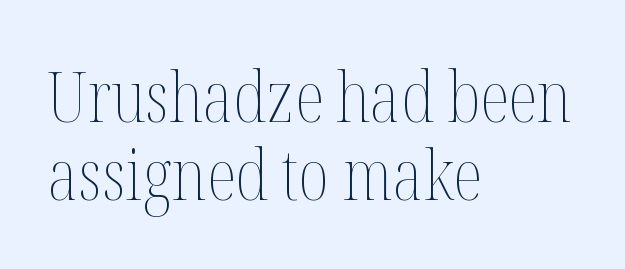
{"italic": "no", "bold": "no", "weight": "thin", "width": "condensed", "stroke_contrast": "medium", "x_height": "medium", "monospaced": "no", "underline": "no", "align": "left", "line_spacing": "tight", "line_spacing_ratio": 1.13, "letter_spacing": "normal", "letter_spacing_em": 0.0, "glyph_px": 69}
